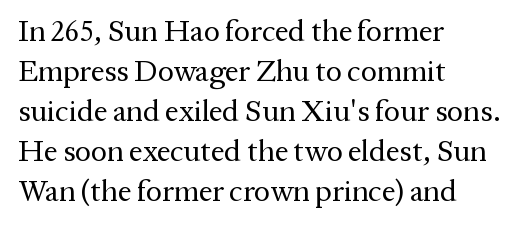
Q: Is the text bold? A: No.
Q: Is the text italic (slanted)? A: No, it is upright.
Q: Is the typeface a serif or a sans-serif typeface? A: Serif.
Q: Is the text underlined? A: No.
Q: How is the paragraph aligned? A: Left-aligned.
Q: Is the spacing between letters normal or unusually wide? A: Normal.
Q: Is the spacing between lines tight, normal or loose? A: Normal.
Q: Width (condensed, normal, or wide)? A: Normal.
Q: Stroke contrast? A: Medium.
Q: x-height? A: Medium.
Q: Monospaced? A: No.
